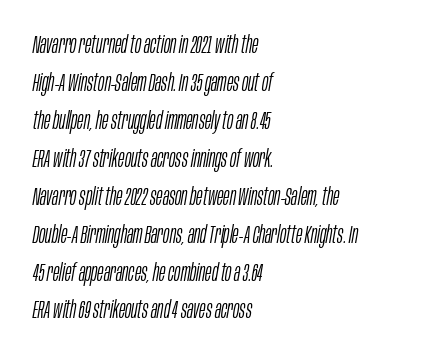
Q: Is the text bold? A: No.
Q: Is the text italic (slanted)? A: Yes, it leans right by about 10 degrees.
Q: Is the text underlined? A: No.
Q: How is the paragraph aligned? A: Left-aligned.
Q: Is the spacing between letters normal or unusually wide? A: Normal.
Q: Is the spacing between lines tight, normal or loose? A: Normal.
